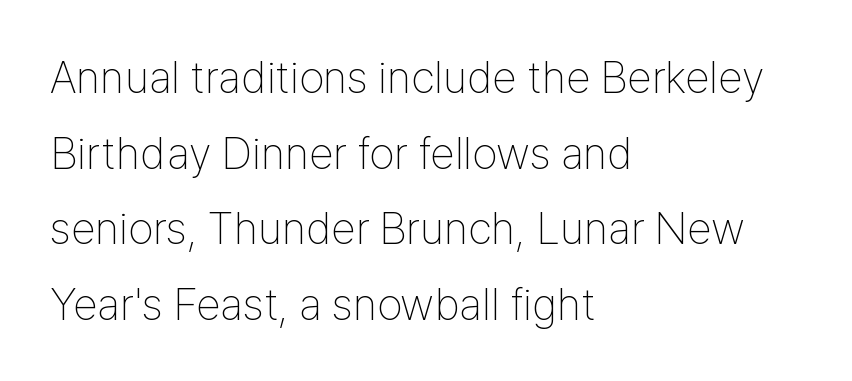
In terms of letterspacing, this is plain default setting. This sample has the flowing, uneven cadence of proportional lettering. Compared with a centered layout, this one pins lines to the left instead. You can tell from the bare stems that sans-serif type was used. A typesetter would mark this as roman, not italic.
